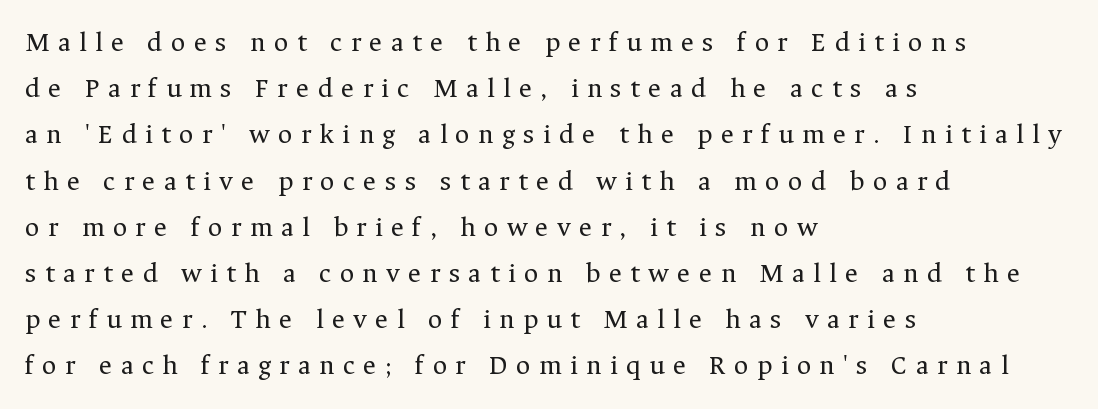
{"serif": "yes", "italic": "no", "bold": "no", "weight": "regular", "width": "normal", "stroke_contrast": "medium", "x_height": "medium", "monospaced": "no", "underline": "no", "align": "left", "line_spacing": "normal", "line_spacing_ratio": 1.65, "letter_spacing": "wide", "letter_spacing_em": 0.3, "glyph_px": 28}
